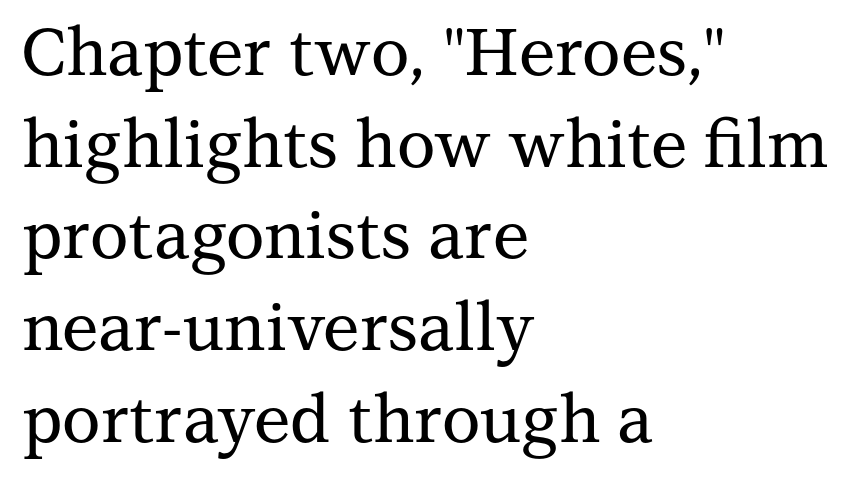
Descender tails drop into unmarked territory. The passage shown is typed in a proportional face where columns would drift. A typesetter would call this zero additional tracking. The line-height multiplier appears to be the usual default. Where is the straight margin? On the left. These lines were composed using upright roman letters.
